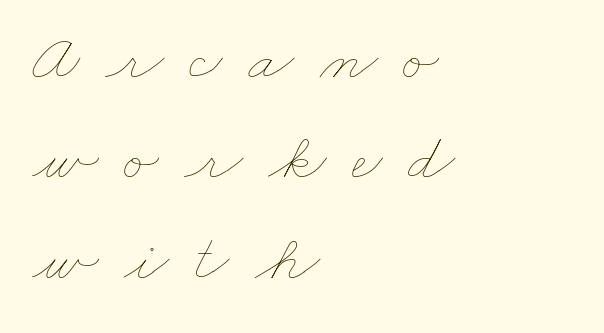
Q: Is the text bold? A: No.
Q: Is the text underlined? A: No.
Q: How is the paragraph aligned? A: Left-aligned.
Q: Is the spacing between letters normal or unusually wide? A: Unusually wide.
Q: Is the spacing between lines tight, normal or loose? A: Normal.
Q: Width (condensed, normal, or wide)? A: Wide.
Q: Stroke contrast? A: Low.
Q: x-height? A: Small.
Q: Monospaced? A: No.
